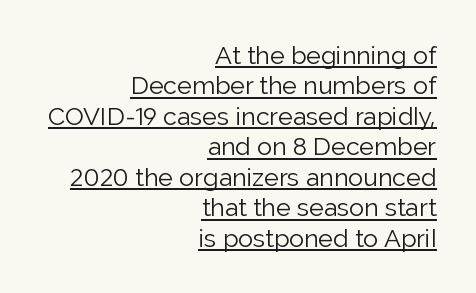
The image shows 25 px text type, upright; set right-aligned, line spacing 1.22x, normal letter spacing, underlined.
